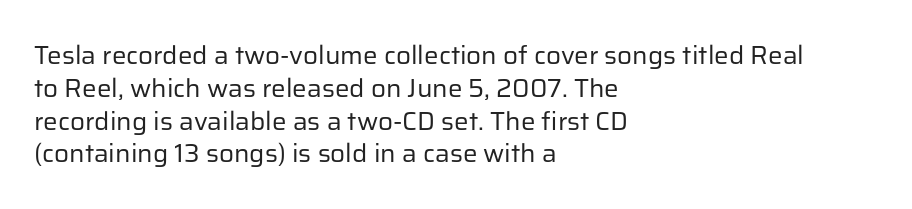
The image shows 26 px text type, upright; set left-aligned, normal line spacing (1.26x), normal letter spacing, not underlined.
